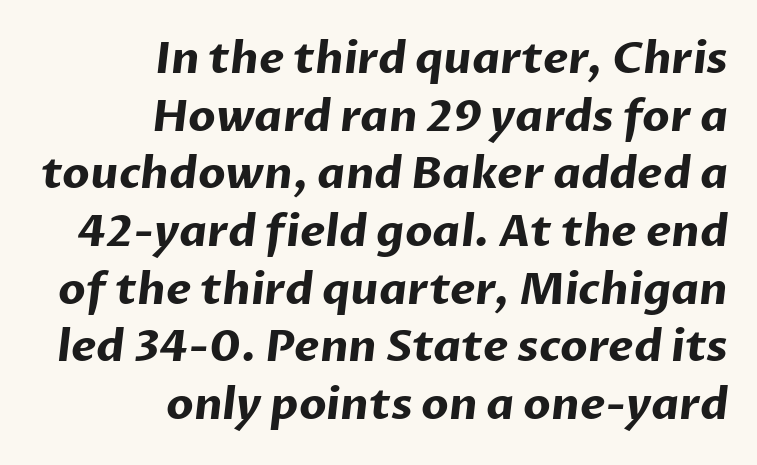
{"serif": "no", "bold": "yes", "weight": "bold", "width": "normal", "stroke_contrast": "low", "x_height": "medium", "monospaced": "no", "underline": "no", "align": "right", "line_spacing": "normal", "line_spacing_ratio": 1.31, "letter_spacing": "normal", "letter_spacing_em": 0.0, "glyph_px": 44}
